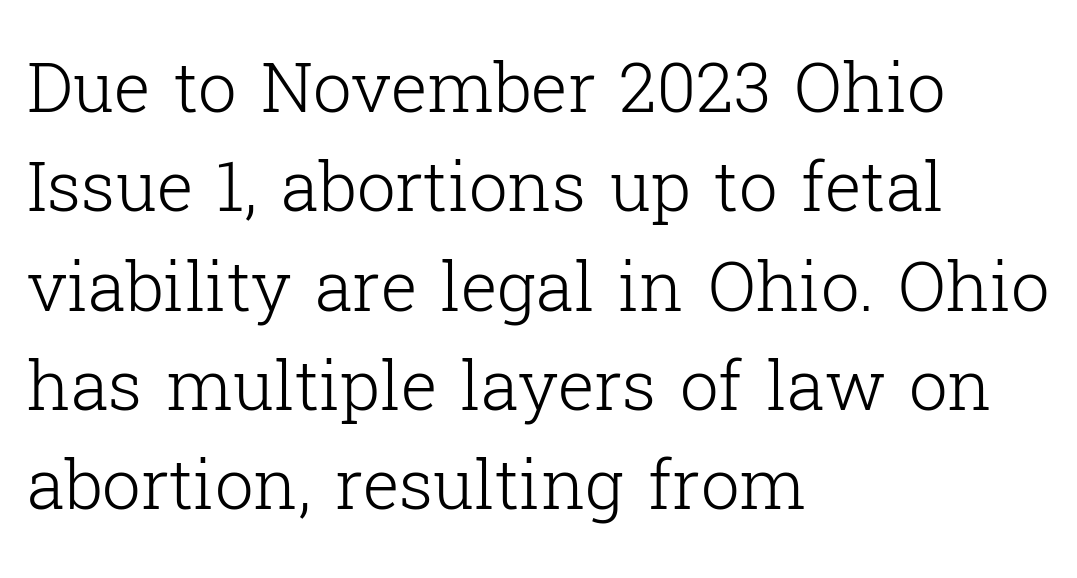
When letters stand straight like this, we call the style roman or upright. Each line starts at the same left margin while the right side varies. The type is set solid horizontally, with unmodified tracking. Evenly set lines give the paragraph a standard silhouette. Is this a fixed-width face? No — the glyphs have proportional, varying widths.
